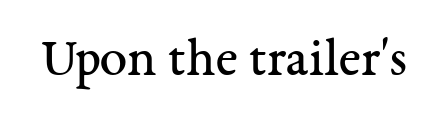
The image shows 55 px regular-weight serif type, upright; set normal letter spacing, not underlined; medium stroke contrast and a medium x-height.
